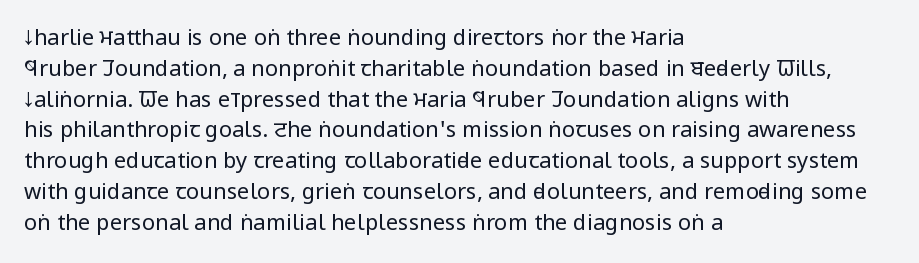
Q: Is the text bold? A: No.
Q: Is the text italic (slanted)? A: No, it is upright.
Q: Is the text underlined? A: No.
Q: How is the paragraph aligned? A: Left-aligned.
Q: Is the spacing between letters normal or unusually wide? A: Normal.
Q: Is the spacing between lines tight, normal or loose? A: Normal.
